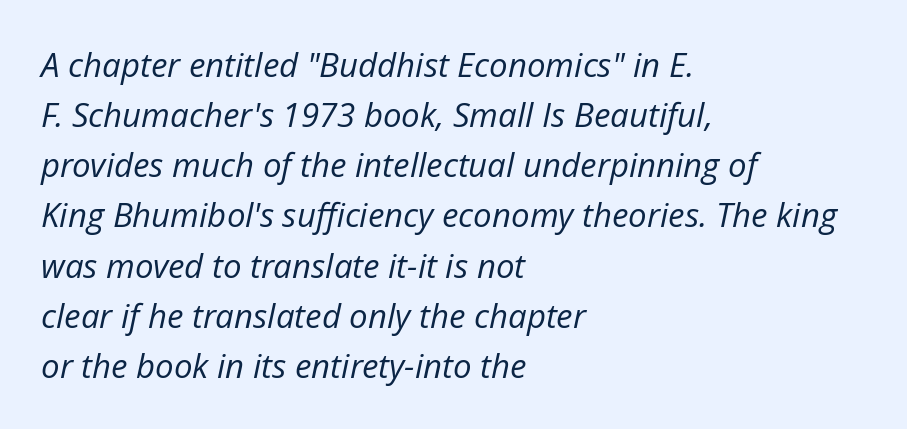
The image shows 33 px regular-weight type, italic (leaning right); set left-aligned, normal line spacing (1.52x), normal letter spacing, not underlined; low stroke contrast and a medium x-height.
